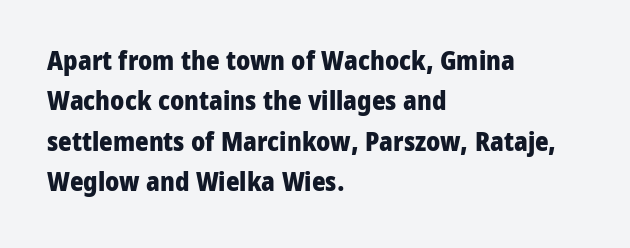
A classic flush-left, rag-right setting is used for this passage. Rows of type keep a routine distance in the vertical direction. Descenders are the only things crossing below the line. The strokes are fattened all the way to bold. Tracking value appears to be zero — textbook default spacing.
